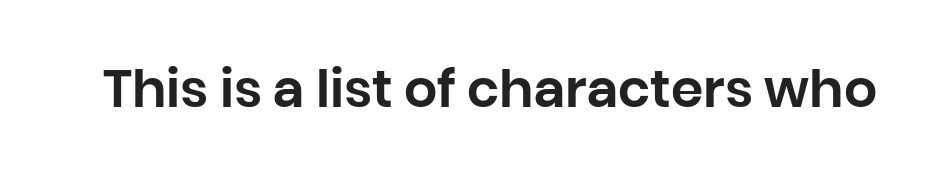
Note the varied advance widths — an 'i' is clearly narrower than an 'm'. Ascenders rise straight up at ninety degrees. Anything drawn beneath the words? Only blank space. Note: no serifs on the glyphs.
